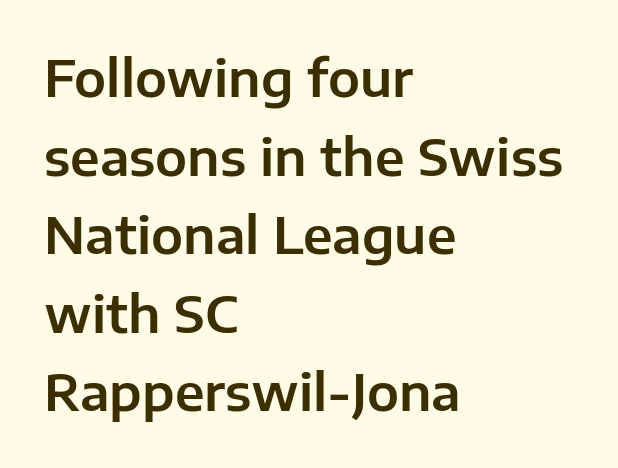
Q: Is the text italic (slanted)? A: No, it is upright.
Q: Is the typeface a serif or a sans-serif typeface? A: Sans-serif.
Q: Is the text underlined? A: No.
Q: How is the paragraph aligned? A: Left-aligned.
Q: Is the spacing between letters normal or unusually wide? A: Normal.
Q: Is the spacing between lines tight, normal or loose? A: Normal.
Q: Width (condensed, normal, or wide)? A: Normal.
Q: Stroke contrast? A: Low.
Q: x-height? A: Medium.
Q: Monospaced? A: No.
